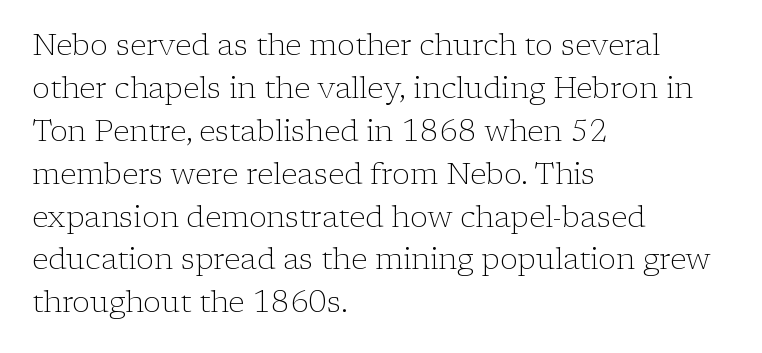
{"serif": "yes", "italic": "no", "bold": "no", "weight": "light", "width": "normal", "stroke_contrast": "low", "x_height": "medium", "monospaced": "no", "underline": "no", "align": "left", "line_spacing": "normal", "line_spacing_ratio": 1.43, "letter_spacing": "normal", "letter_spacing_em": 0.0, "glyph_px": 30}
